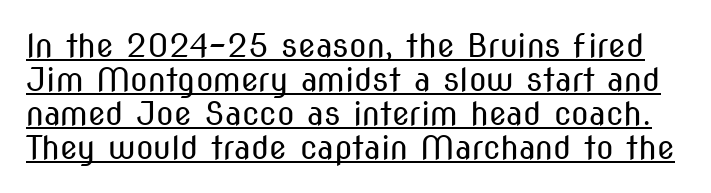
The image shows 32 px regular-weight, condensed sans-serif type, upright; set tight line spacing (1.06x), normal letter spacing, underlined; medium stroke contrast and a medium x-height.
